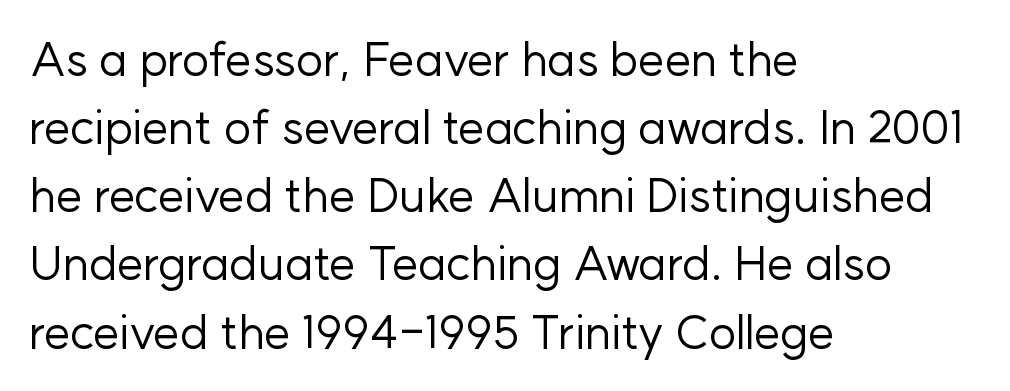
Each letter's strokes conclude bluntly, with no projecting serifs. The space directly below the letters is spotless. This block has exactly the height ordinary leading produces. This rendering leaves character spacing at its baseline value. The paragraph has a hard left edge and a soft right edge.
